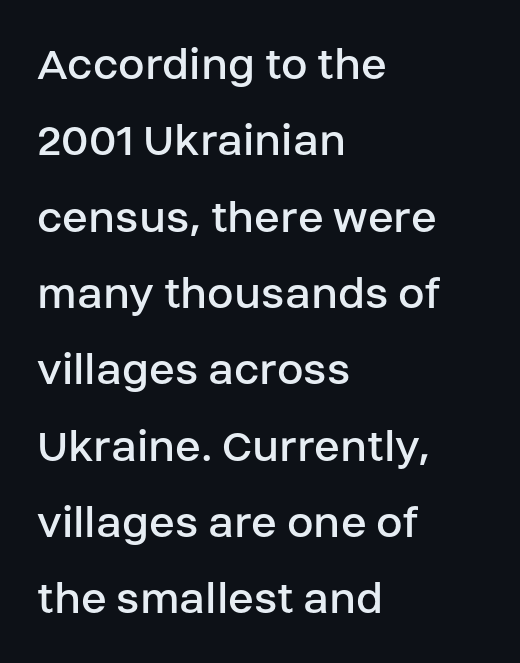
{"serif": "no", "italic": "no", "bold": "no", "weight": "regular", "width": "normal", "stroke_contrast": "low", "x_height": "large", "monospaced": "no", "underline": "no", "align": "left", "line_spacing": "normal", "line_spacing_ratio": 1.59, "letter_spacing": "normal", "letter_spacing_em": 0.0, "glyph_px": 48}
